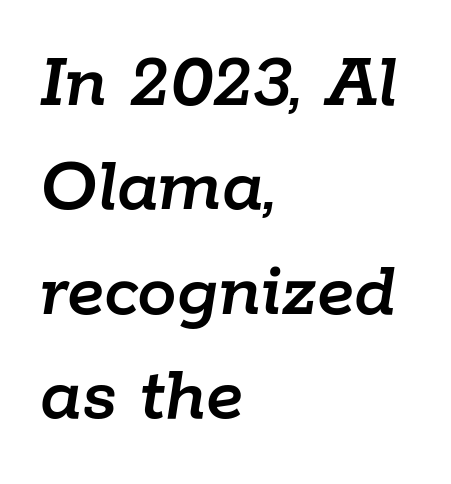
The image shows 79 px text type, italic (leaning right); set left-aligned, normal line spacing (1.32x), normal letter spacing, not underlined; low stroke contrast and a medium x-height.
